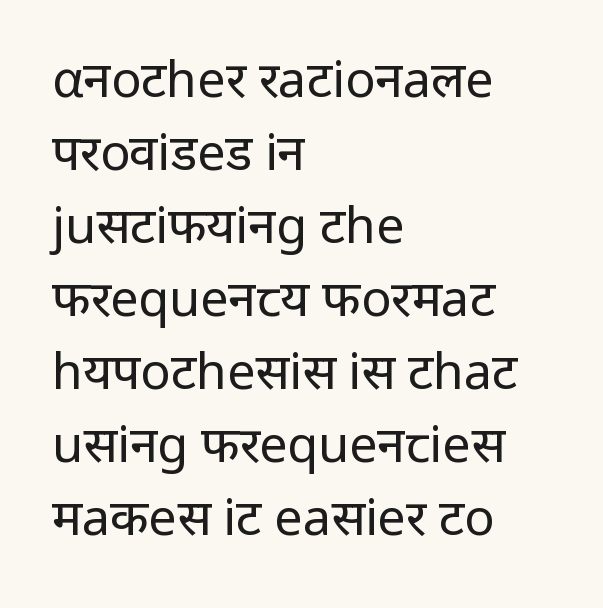
The lettering holds an erect, upright posture throughout. The rag falls on the right side of this text block. Does the type have serifs? No, each stem ends abruptly. Think of a printed novel: that variable character pitch is what you see here. Unbolded letterforms with no extra heft. Clear beneath every line of the passage.
